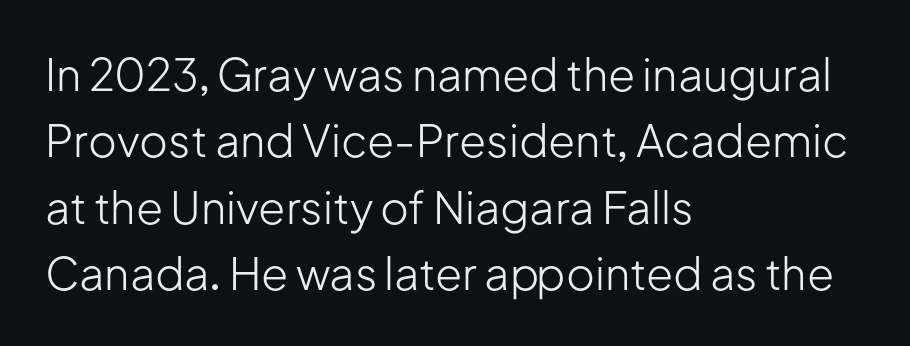
The image shows 44 px light sans-serif type, upright; set left-aligned, normal line spacing (1.51x), normal letter spacing, not underlined; low stroke contrast and a medium x-height.
